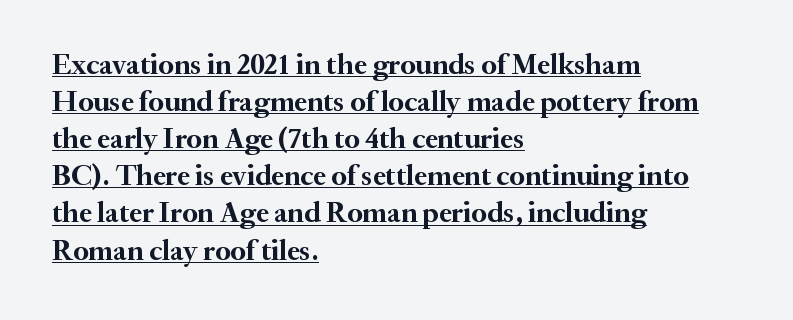
The image shows 29 px semibold serif type, upright; set left-aligned, normal line spacing (1.28x), normal letter spacing, underlined; medium stroke contrast and a small x-height.
